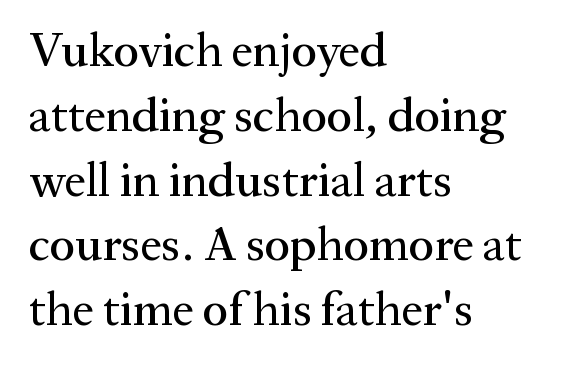
The image shows 48 px serif type, upright; set left-aligned, normal line spacing (1.35x), normal letter spacing, not underlined; medium stroke contrast and a medium x-height.
